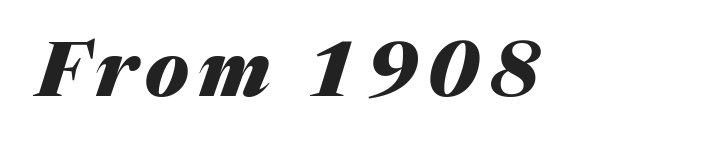
{"italic": "yes", "lean": "right", "slant_degrees": 17, "bold": "yes", "weight": "heavy", "width": "normal", "stroke_contrast": "medium", "x_height": "medium", "monospaced": "no", "underline": "no", "glyph_px": 76}
